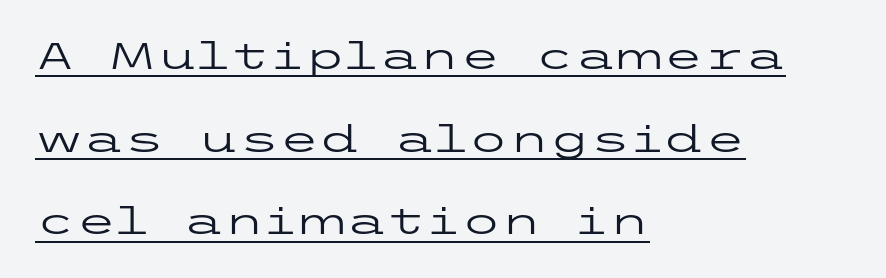
{"serif": "no", "italic": "no", "bold": "no", "weight": "regular", "width": "wide", "stroke_contrast": "low", "x_height": "medium", "underline": "yes", "align": "left", "line_spacing": "loose", "line_spacing_ratio": 2.23, "letter_spacing": "normal", "letter_spacing_em": 0.0, "glyph_px": 37}
